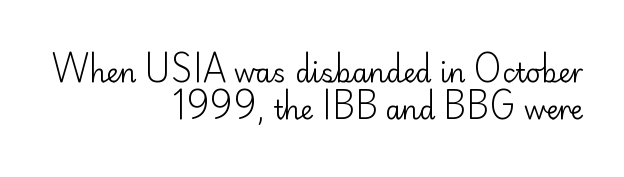
Q: Is the text bold? A: No.
Q: Is the text italic (slanted)? A: No, it is upright.
Q: Is the text underlined? A: No.
Q: How is the paragraph aligned? A: Right-aligned.
Q: Is the spacing between letters normal or unusually wide? A: Normal.
Q: Is the spacing between lines tight, normal or loose? A: Normal.
